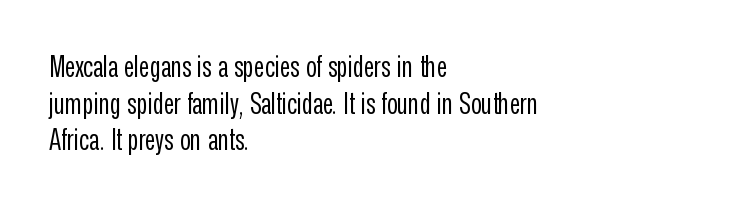
Q: Is the text bold? A: No.
Q: Is the text italic (slanted)? A: No, it is upright.
Q: Is the typeface a serif or a sans-serif typeface? A: Sans-serif.
Q: Is the text underlined? A: No.
Q: How is the paragraph aligned? A: Left-aligned.
Q: Is the spacing between letters normal or unusually wide? A: Normal.
Q: Is the spacing between lines tight, normal or loose? A: Normal.
Q: Width (condensed, normal, or wide)? A: Condensed.
Q: Stroke contrast? A: Low.
Q: x-height? A: Medium.
Q: Monospaced? A: No.
